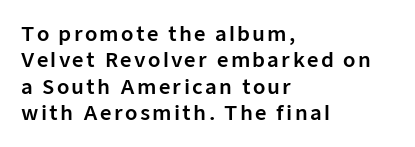
Students, observe: this is what conventionally led text looks like. The typesetter chose a ragged-right arrangement here. Check the space under the baseline: it is left empty. The axis of the letterforms is exactly vertical.
